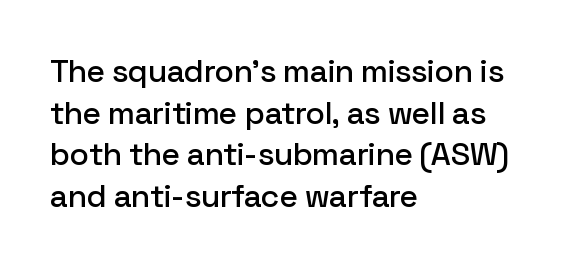
Q: Is the text italic (slanted)? A: No, it is upright.
Q: Is the typeface a serif or a sans-serif typeface? A: Sans-serif.
Q: Is the text underlined? A: No.
Q: How is the paragraph aligned? A: Left-aligned.
Q: Is the spacing between letters normal or unusually wide? A: Normal.
Q: Is the spacing between lines tight, normal or loose? A: Normal.
Q: Width (condensed, normal, or wide)? A: Normal.
Q: Stroke contrast? A: Low.
Q: x-height? A: Medium.
Q: Monospaced? A: No.
